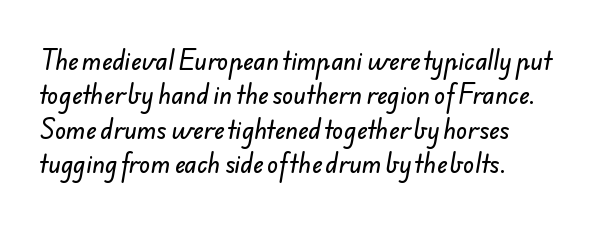
Q: Is the text underlined? A: No.
Q: Is the spacing between letters normal or unusually wide? A: Normal.
Q: Is the spacing between lines tight, normal or loose? A: Normal.
